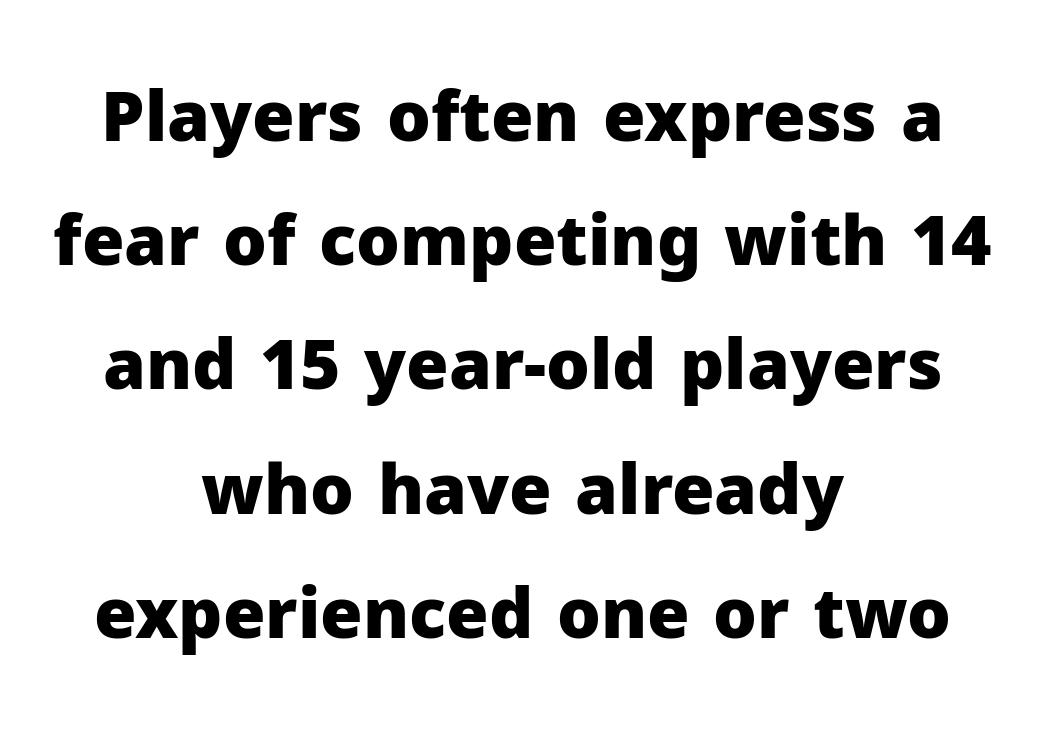
Q: Is the text bold? A: Yes.
Q: Is the text italic (slanted)? A: No, it is upright.
Q: Is the typeface a serif or a sans-serif typeface? A: Sans-serif.
Q: Is the text underlined? A: No.
Q: How is the paragraph aligned? A: Centered.
Q: Is the spacing between letters normal or unusually wide? A: Normal.
Q: Width (condensed, normal, or wide)? A: Normal.
Q: Stroke contrast? A: Low.
Q: x-height? A: Medium.
Q: Monospaced? A: No.
